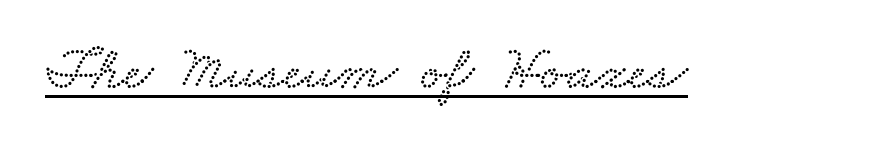
What stands out about the letter spacing? Nothing — it is the standard amount. Does a line run under the words? Yes, clearly. The letters advance in unequal steps, a hallmark of proportional type.
